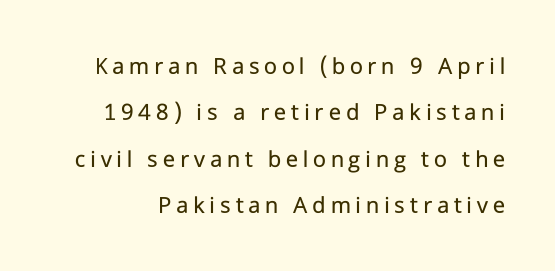
The image shows 25 px text type, upright; set line spacing 1.86x, not underlined.
